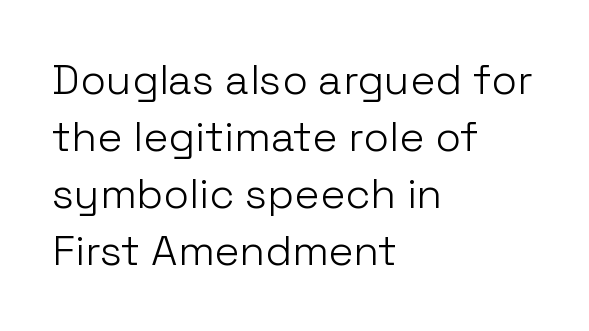
Evenly set lines give the paragraph a standard silhouette. Underline: absent. The lines in this sample share a left origin and differ only in where they stop. Characters follow at the spacing the type designer built in.
